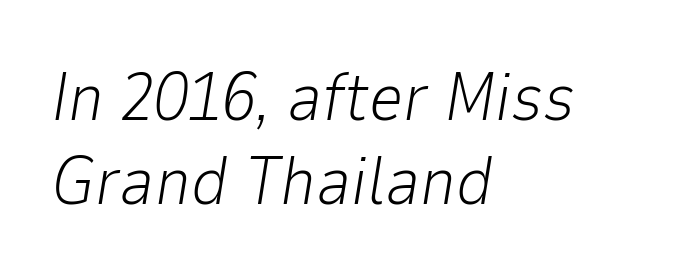
The image shows 68 px light type, italic (leaning right); set left-aligned, line spacing 1.23x, normal letter spacing, not underlined; low stroke contrast and a medium x-height.
